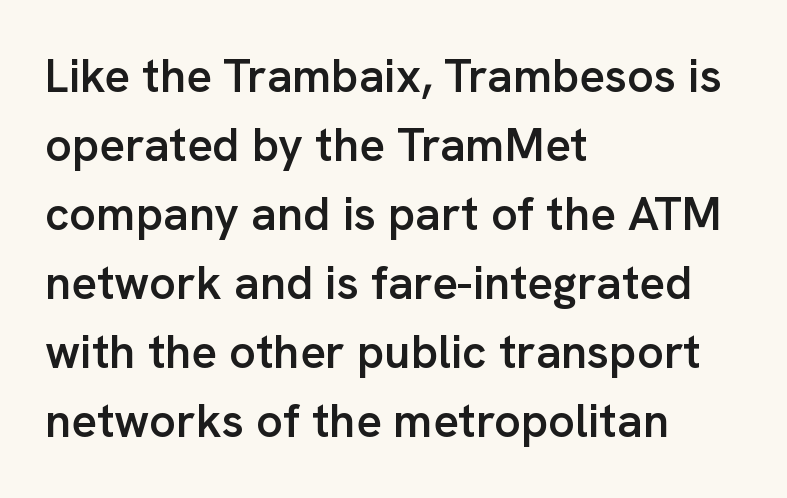
Q: Is the text bold? A: Semi-bold.
Q: Is the text italic (slanted)? A: No, it is upright.
Q: Is the typeface a serif or a sans-serif typeface? A: Sans-serif.
Q: Is the text underlined? A: No.
Q: How is the paragraph aligned? A: Left-aligned.
Q: Is the spacing between letters normal or unusually wide? A: Normal.
Q: Is the spacing between lines tight, normal or loose? A: Normal.
Q: Width (condensed, normal, or wide)? A: Normal.
Q: Stroke contrast? A: Low.
Q: x-height? A: Medium.
Q: Monospaced? A: No.
